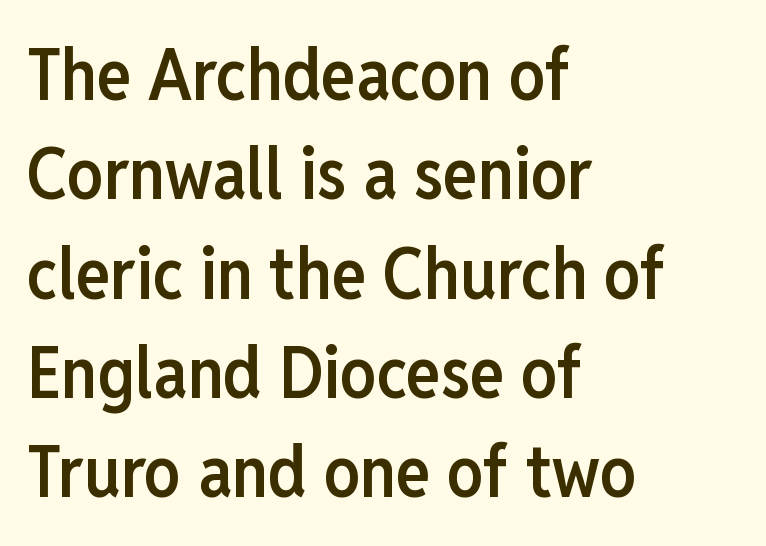
{"serif": "no", "italic": "no", "bold": "semi", "weight": "semibold", "width": "condensed", "stroke_contrast": "low", "x_height": "medium", "monospaced": "no", "underline": "no", "align": "left", "line_spacing": "normal", "line_spacing_ratio": 1.38, "letter_spacing": "normal", "letter_spacing_em": 0.0, "glyph_px": 72}
